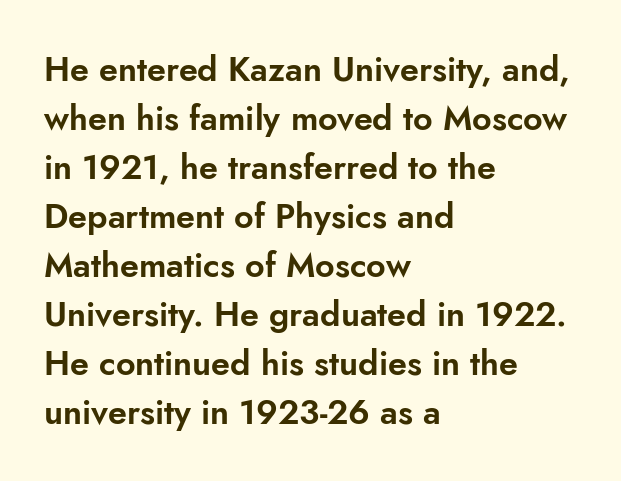
Q: Is the text italic (slanted)? A: No, it is upright.
Q: Is the typeface a serif or a sans-serif typeface? A: Sans-serif.
Q: Is the text underlined? A: No.
Q: How is the paragraph aligned? A: Left-aligned.
Q: Is the spacing between letters normal or unusually wide? A: Normal.
Q: Is the spacing between lines tight, normal or loose? A: Normal.
Q: Width (condensed, normal, or wide)? A: Normal.
Q: Stroke contrast? A: Low.
Q: x-height? A: Small.
Q: Monospaced? A: No.
